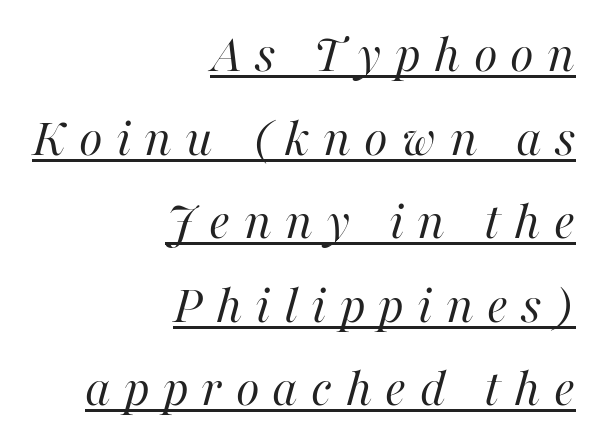
{"italic": "yes", "lean": "right", "slant_degrees": 16, "bold": "no", "weight": "regular", "width": "normal", "stroke_contrast": "high", "x_height": "medium", "monospaced": "no", "underline": "yes", "align": "right", "line_spacing": "normal", "line_spacing_ratio": 1.52, "letter_spacing": "wide", "letter_spacing_em": 0.24, "glyph_px": 55}
